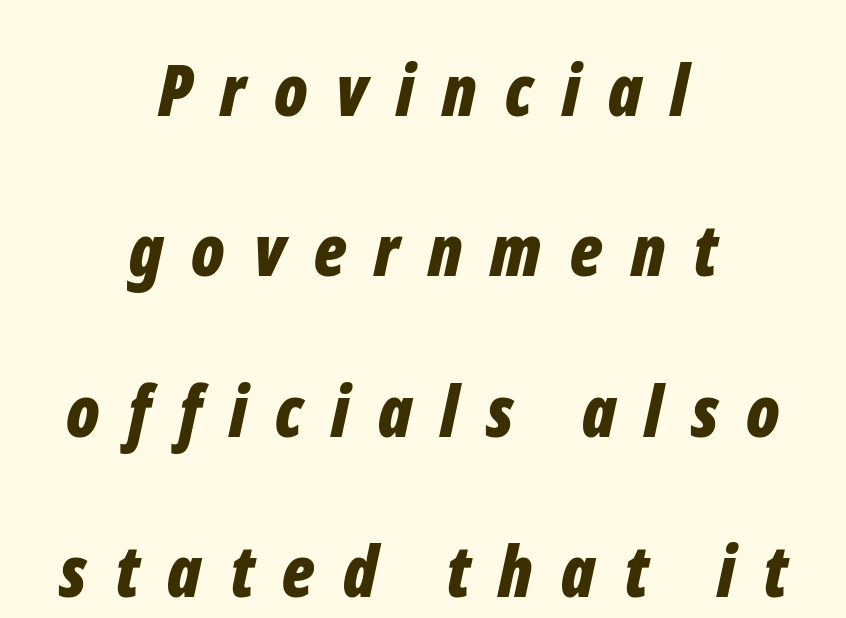
Q: Is the text bold? A: Yes.
Q: Is the text italic (slanted)? A: Yes, it leans right by about 12 degrees.
Q: Is the text underlined? A: No.
Q: How is the paragraph aligned? A: Centered.
Q: Is the spacing between letters normal or unusually wide? A: Unusually wide.
Q: Is the spacing between lines tight, normal or loose? A: Loose.
Q: Width (condensed, normal, or wide)? A: Condensed.
Q: Stroke contrast? A: Low.
Q: x-height? A: Medium.
Q: Monospaced? A: No.
